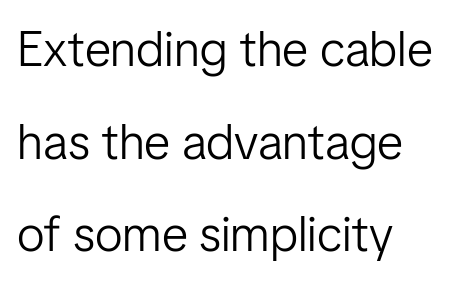
{"serif": "no", "italic": "no", "bold": "no", "weight": "light", "width": "normal", "stroke_contrast": "low", "x_height": "medium", "monospaced": "no", "underline": "no", "align": "left", "line_spacing_ratio": 1.89, "letter_spacing": "normal", "letter_spacing_em": 0.0, "glyph_px": 49}
